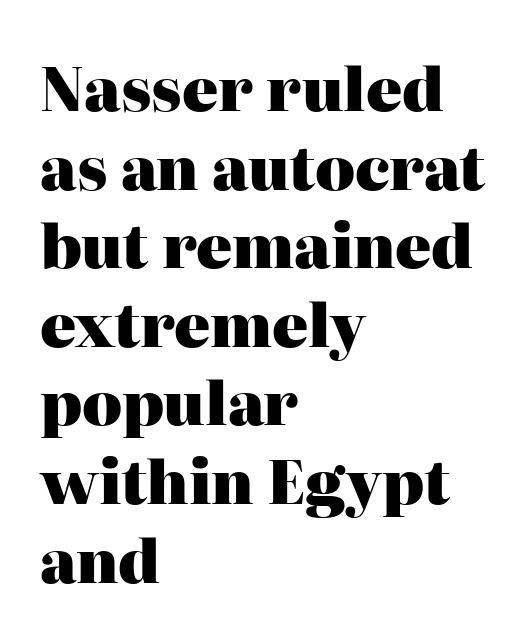
The image shows 60 px heavy serif type, upright; set left-aligned, normal line spacing (1.31x), normal letter spacing, not underlined; high stroke contrast and a medium x-height.
